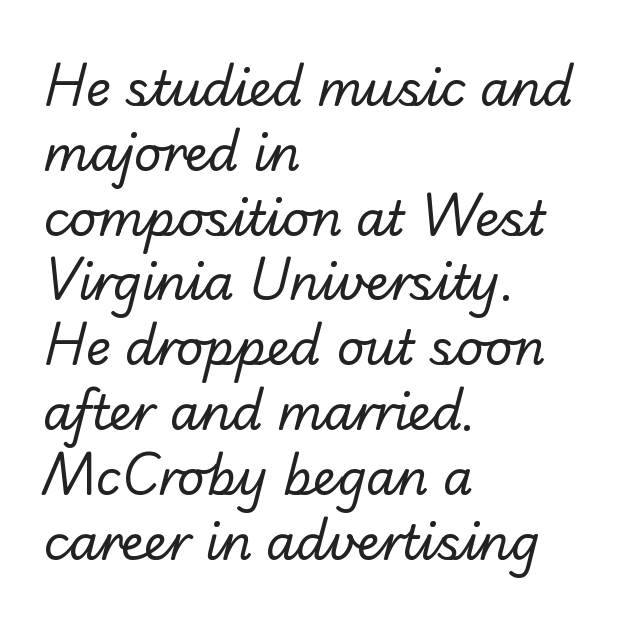
{"serif": "no", "bold": "no", "weight": "regular", "width": "normal", "stroke_contrast": "low", "x_height": "small", "monospaced": "no", "underline": "no", "align": "left", "line_spacing": "normal", "line_spacing_ratio": 1.35, "letter_spacing": "normal", "letter_spacing_em": 0.0, "glyph_px": 48}
